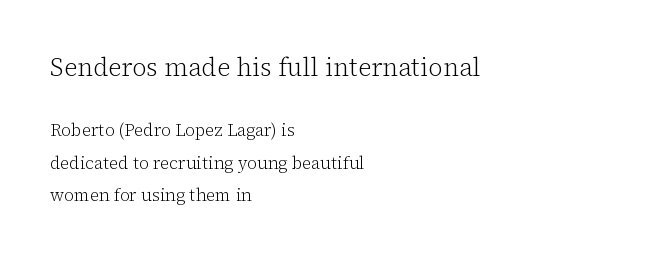
{"italic": "no", "bold": "no", "underline": "no", "align": "left", "line_spacing": "loose", "line_spacing_ratio": 1.92, "letter_spacing": "normal", "letter_spacing_em": 0.0, "larger_block": "first", "size_ratio": 1.47, "glyph_px": 25}
